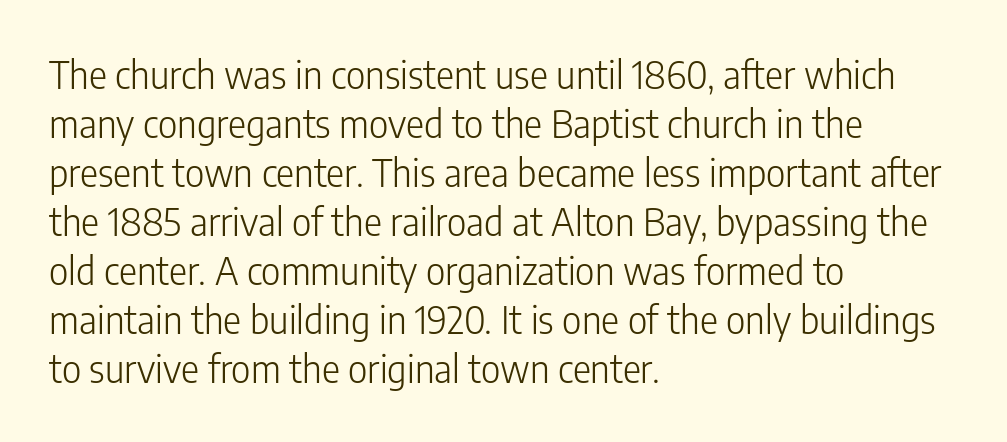
{"serif": "no", "italic": "no", "bold": "no", "weight": "light", "width": "condensed", "stroke_contrast": "low", "x_height": "medium", "monospaced": "no", "underline": "no", "align": "left", "line_spacing": "normal", "line_spacing_ratio": 1.29, "letter_spacing": "normal", "letter_spacing_em": 0.0, "glyph_px": 38}
